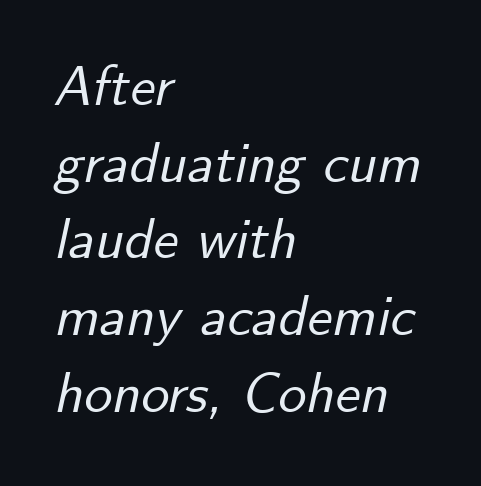
The image shows 56 px text type, italic (leaning right); set left-aligned, normal line spacing (1.37x), normal letter spacing, not underlined; low stroke contrast and a small x-height.
